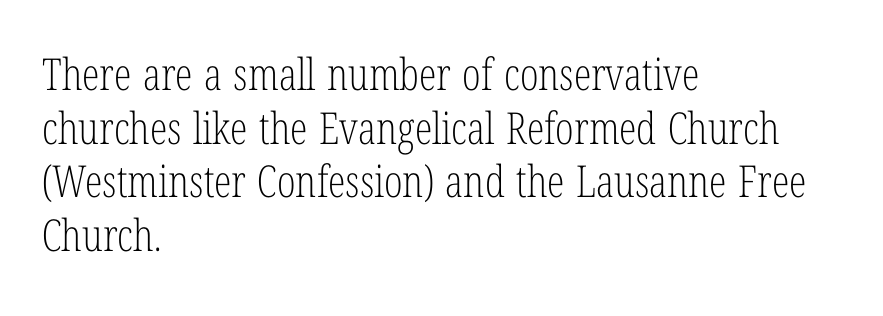
{"serif": "yes", "italic": "no", "bold": "no", "weight": "light", "width": "condensed", "stroke_contrast": "low", "x_height": "medium", "monospaced": "no", "underline": "no", "align": "left", "line_spacing_ratio": 1.22, "letter_spacing": "normal", "letter_spacing_em": 0.0, "glyph_px": 44}
